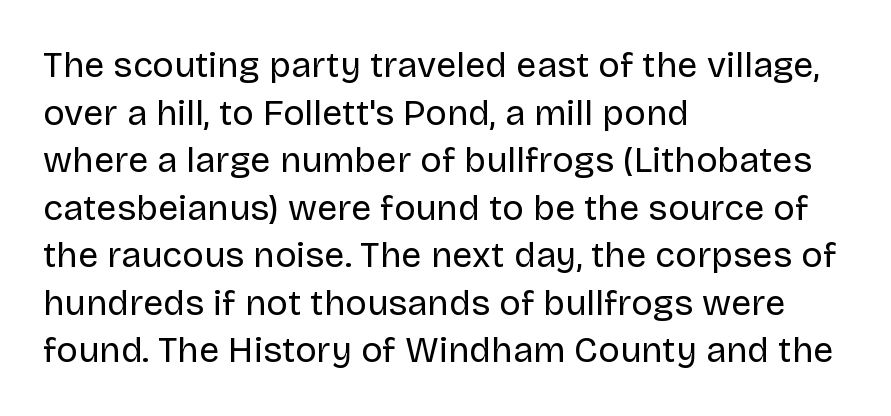
Ascenders rise straight up at ninety degrees. The characters display no serif detailing; their extremities are plain. These lines stack with their left ends in a neat column. Looks like regular typesetting: each glyph gets only the width it needs. The letters look calm and open, with moderate or lighter stems. Underline: absent.
